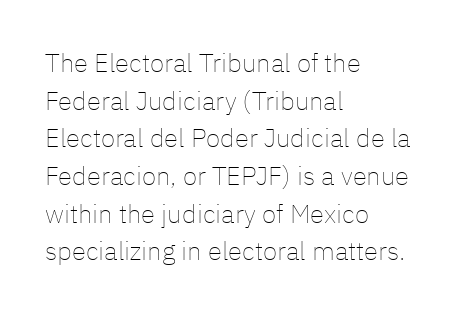
Q: Is the text bold? A: No.
Q: Is the text italic (slanted)? A: No, it is upright.
Q: Is the text underlined? A: No.
Q: How is the paragraph aligned? A: Left-aligned.
Q: Is the spacing between letters normal or unusually wide? A: Normal.
Q: Is the spacing between lines tight, normal or loose? A: Normal.
